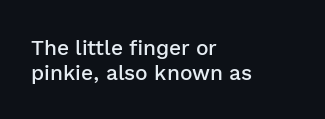
The image shows 21 px text type, upright; set left-aligned, line spacing 1.18x, normal letter spacing, not underlined.
